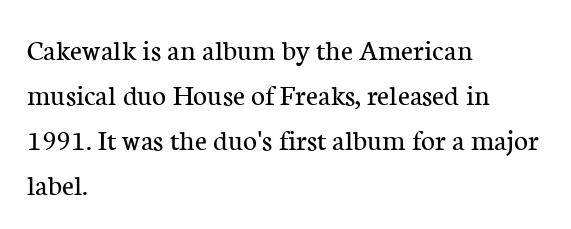
{"serif": "yes", "italic": "no", "bold": "no", "weight": "regular", "width": "normal", "stroke_contrast": "low", "x_height": "medium", "monospaced": "no", "underline": "no", "align": "left", "line_spacing": "normal", "line_spacing_ratio": 1.5, "letter_spacing": "normal", "letter_spacing_em": 0.0, "glyph_px": 30}
